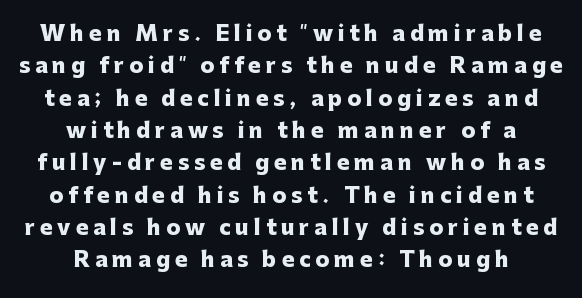
Q: Is the text bold? A: Yes.
Q: Is the text italic (slanted)? A: No, it is upright.
Q: Is the text underlined? A: No.
Q: How is the paragraph aligned? A: Centered.
Q: Is the spacing between letters normal or unusually wide? A: Unusually wide.
Q: Is the spacing between lines tight, normal or loose? A: Normal.
